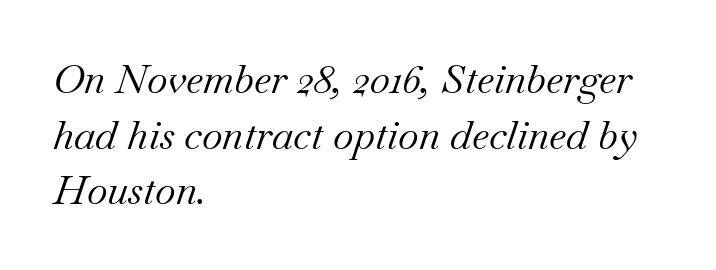
Q: Is the text bold? A: No.
Q: Is the text italic (slanted)? A: Yes, it leans right by about 18 degrees.
Q: Is the typeface a serif or a sans-serif typeface? A: Serif.
Q: Is the text underlined? A: No.
Q: How is the paragraph aligned? A: Left-aligned.
Q: Is the spacing between letters normal or unusually wide? A: Normal.
Q: Is the spacing between lines tight, normal or loose? A: Normal.
Q: Width (condensed, normal, or wide)? A: Normal.
Q: Stroke contrast? A: Medium.
Q: x-height? A: Small.
Q: Monospaced? A: No.
